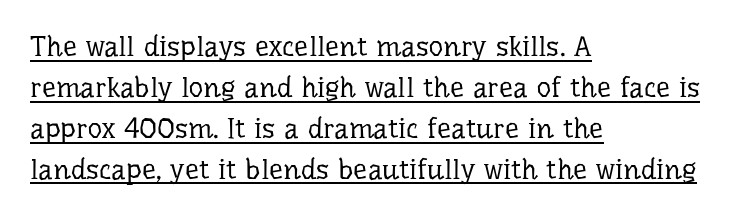
{"serif": "yes", "italic": "no", "bold": "no", "weight": "regular", "width": "normal", "stroke_contrast": "low", "x_height": "medium", "monospaced": "no", "underline": "yes", "align": "left", "line_spacing": "normal", "line_spacing_ratio": 1.46, "letter_spacing": "normal", "letter_spacing_em": 0.0, "glyph_px": 28}
